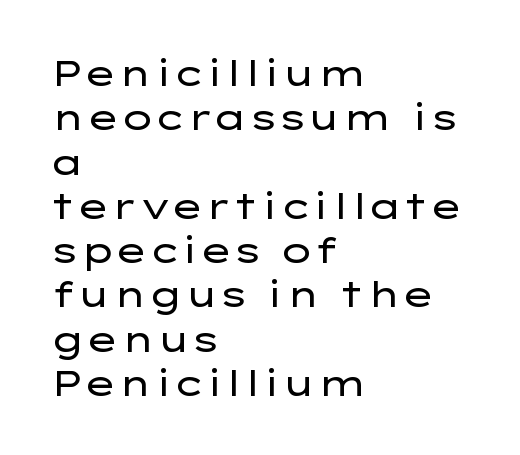
The typesetter chose a ragged-right arrangement here. When letters stand straight like this, we call the style roman or upright. A light-to-regular cut is what we see here. What kind of face is this? One without serifs — a sans. The gap between lines stays unmarked. Characters follow at the spacing the type designer built in.
